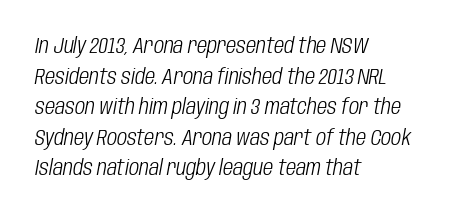
Q: Is the text bold? A: No.
Q: Is the text italic (slanted)? A: Yes, it leans right by about 10 degrees.
Q: Is the text underlined? A: No.
Q: How is the paragraph aligned? A: Left-aligned.
Q: Is the spacing between letters normal or unusually wide? A: Normal.
Q: Is the spacing between lines tight, normal or loose? A: Normal.
